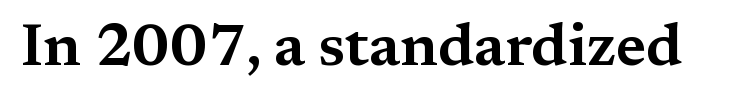
This sample has the flowing, uneven cadence of proportional lettering. Tracking here is standard; glyphs follow each other at the usual distance. These lines are composed in type with serifs. A bare baseline throughout the passage.
